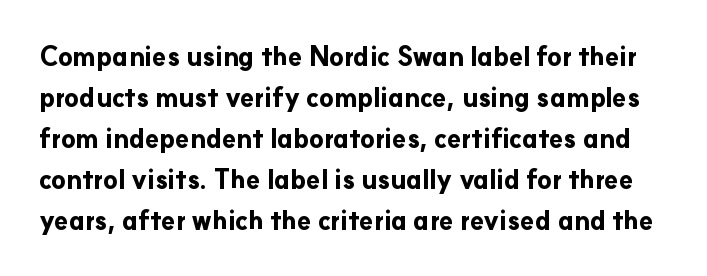
Baseline-to-baseline distance is the conventional proportion of letter height. Letter spacing: default. Strong, thick strokes mark this as bold type. The passage shown is not underscored anywhere. Tall strokes in this sample are plumb rather than angled.
